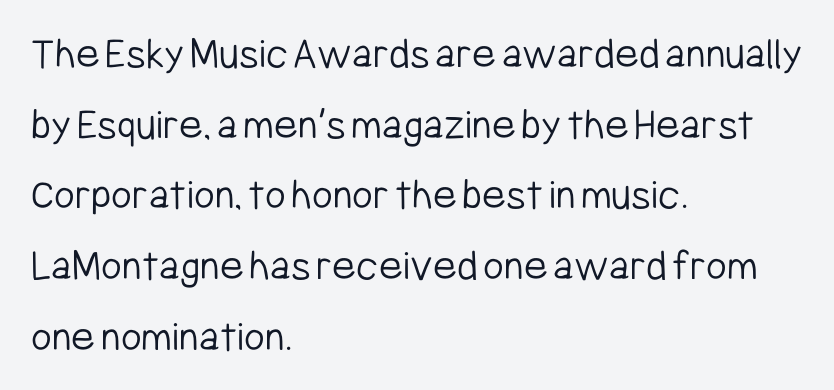
{"serif": "no", "italic": "no", "bold": "no", "weight": "light", "width": "condensed", "stroke_contrast": "low", "x_height": "medium", "monospaced": "no", "underline": "no", "align": "left", "line_spacing": "normal", "line_spacing_ratio": 1.57, "letter_spacing": "normal", "letter_spacing_em": 0.0, "glyph_px": 45}
